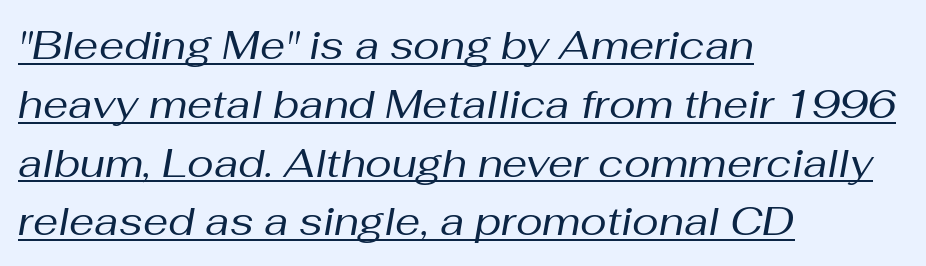
{"italic": "yes", "lean": "right", "slant_degrees": 10, "bold": "no", "weight": "regular", "width": "normal", "stroke_contrast": "medium", "x_height": "medium", "monospaced": "no", "underline": "yes", "align": "left", "line_spacing": "normal", "line_spacing_ratio": 1.47, "letter_spacing": "normal", "letter_spacing_em": 0.0, "glyph_px": 40}
